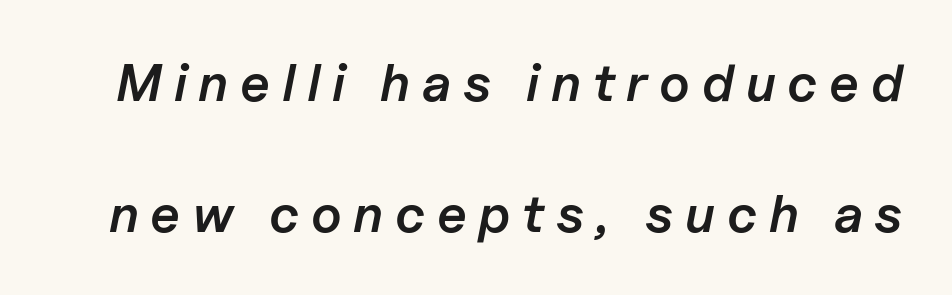
The image shows 53 px semibold type, italic (leaning right); set loose line spacing (2.48x), unusually wide letter spacing (+0.22 em), not underlined; low stroke contrast and a medium x-height.
